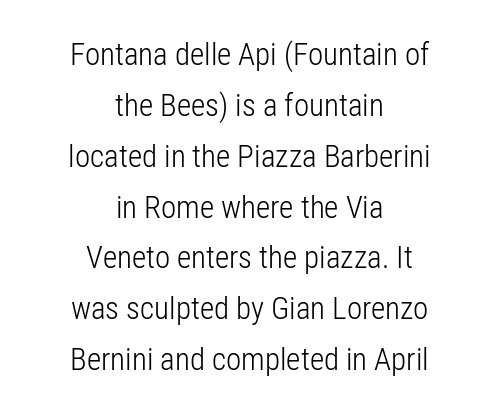
The letters advance in unequal steps, a hallmark of proportional type. The cut favours lightness, reaching ordinary text weight at its darkest. This rendering leaves character spacing at its baseline value. This block has exactly the height ordinary leading produces.
